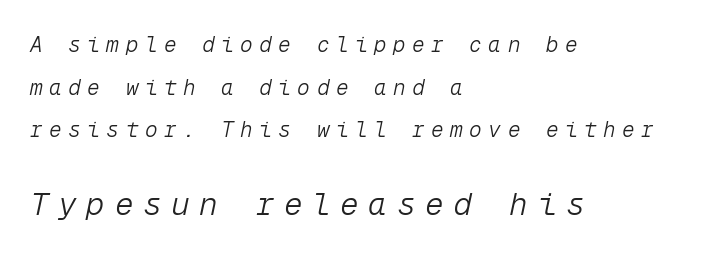
The image shows 31 px light type, italic (leaning right), monospaced; set left-aligned, loose line spacing (2.03x), unusually wide letter spacing (+0.31 em), not underlined; the second (bottom) block is 1.48x larger; low stroke contrast and a medium x-height.
